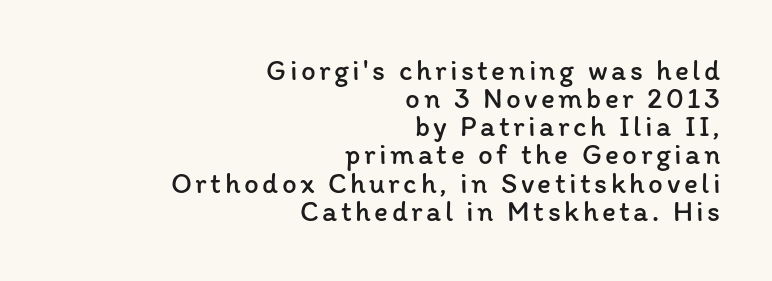
Q: Is the text bold? A: No.
Q: Is the text italic (slanted)? A: No, it is upright.
Q: Is the text underlined? A: No.
Q: How is the paragraph aligned? A: Right-aligned.
Q: Is the spacing between lines tight, normal or loose? A: Tight.
Q: Width (condensed, normal, or wide)? A: Normal.
Q: Stroke contrast? A: Low.
Q: x-height? A: Medium.
Q: Monospaced? A: No.
